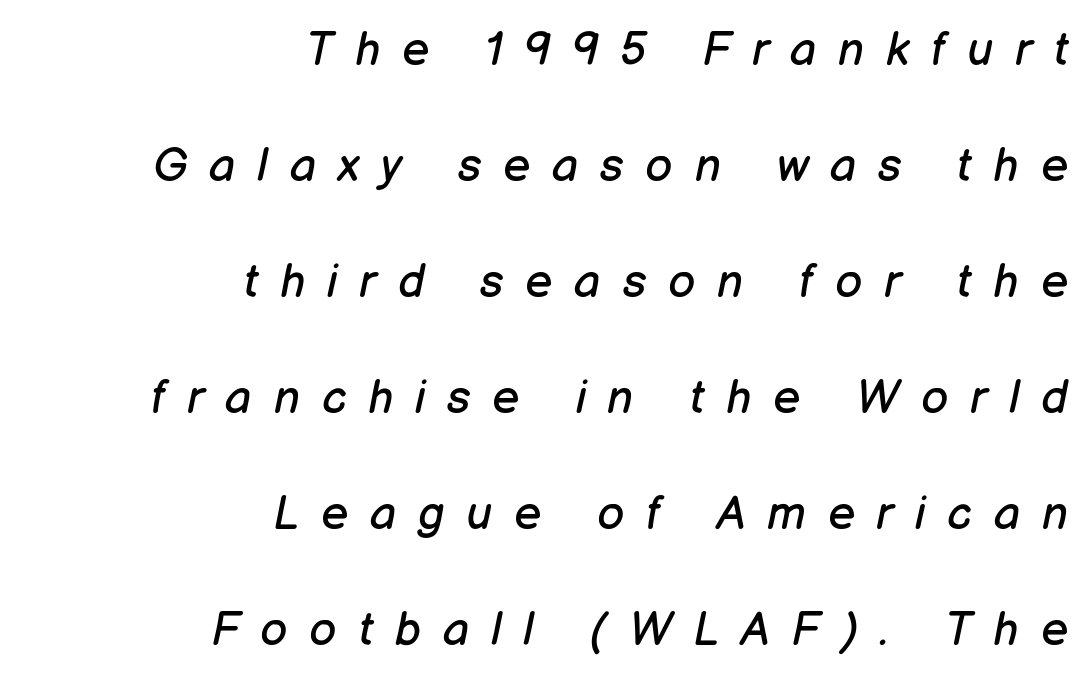
The image shows 47 px regular-weight type, italic (leaning right); set right-aligned, loose line spacing (2.47x), unusually wide letter spacing (+0.46 em), not underlined; low stroke contrast and a medium x-height.
